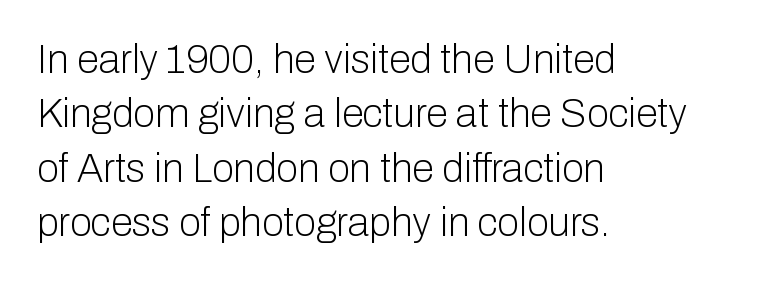
Leftover space on each line is placed entirely after the last word. The lines sit at an ordinary, default distance from one another. Tall strokes in this sample are plumb rather than angled. The glyphs are unaccompanied by any horizontal stroke below them.
